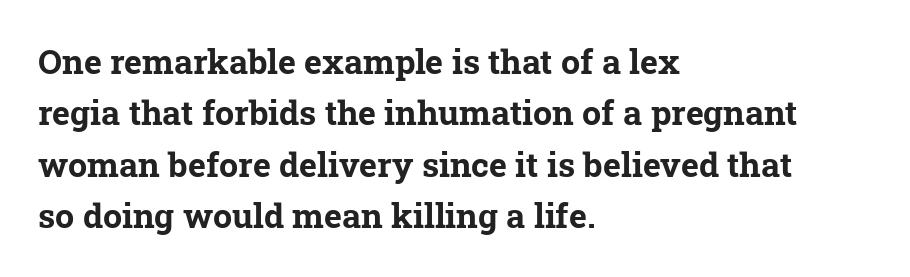
{"serif": "yes", "bold": "yes", "weight": "bold", "width": "normal", "stroke_contrast": "low", "x_height": "medium", "monospaced": "no", "underline": "no", "align": "left", "line_spacing": "normal", "line_spacing_ratio": 1.51, "letter_spacing": "normal", "letter_spacing_em": 0.0, "glyph_px": 34}
